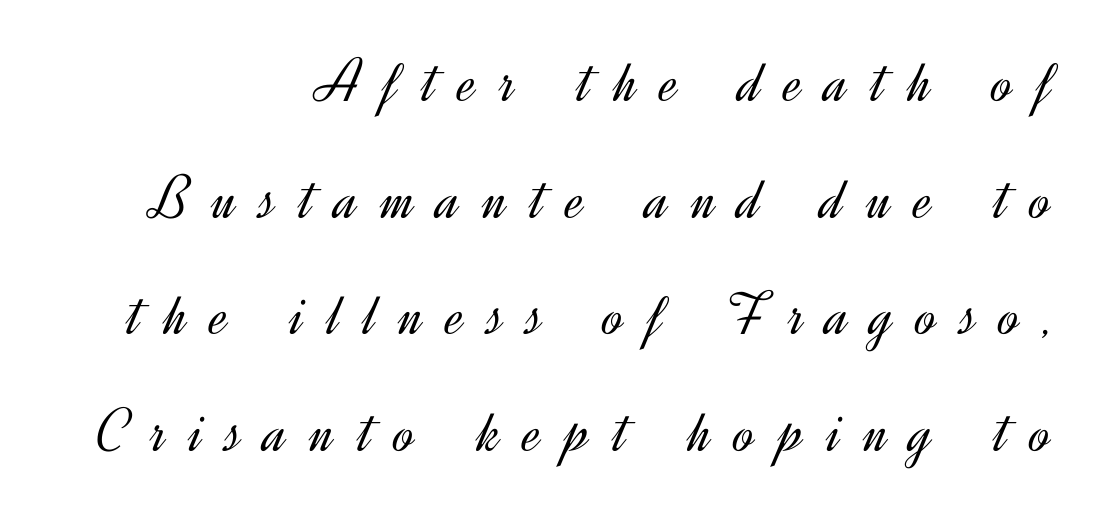
The rag falls on the left side of this text block. Think of a printed novel: that variable character pitch is what you see here. A typesetter would label this face a sans. Inter-character spacing is expanded well beyond the font's built-in metrics.
